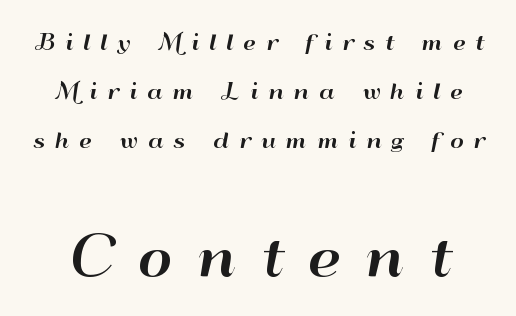
Q: Is the text italic (slanted)? A: Yes.
Q: Is the typeface a serif or a sans-serif typeface? A: Sans-serif.
Q: Is the text underlined? A: No.
Q: Is the spacing between letters normal or unusually wide? A: Unusually wide.
Q: Is the spacing between lines tight, normal or loose? A: Loose.
Q: Which block of text is set in a larger size, the first (top) or the second (bottom)? A: The second (bottom) one.
Q: Width (condensed, normal, or wide)? A: Wide.
Q: Stroke contrast? A: High.
Q: x-height? A: Small.
Q: Monospaced? A: No.
